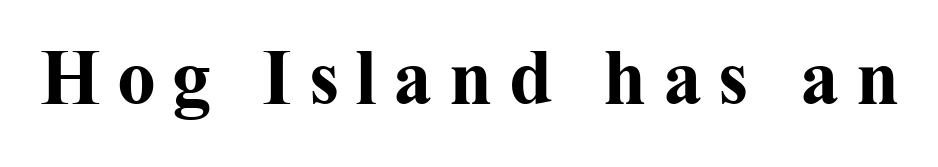
Q: Is the text bold? A: Yes.
Q: Is the text italic (slanted)? A: No, it is upright.
Q: Is the typeface a serif or a sans-serif typeface? A: Serif.
Q: Is the text underlined? A: No.
Q: Is the spacing between letters normal or unusually wide? A: Unusually wide.
Q: Width (condensed, normal, or wide)? A: Normal.
Q: Stroke contrast? A: Medium.
Q: x-height? A: Medium.
Q: Monospaced? A: No.
